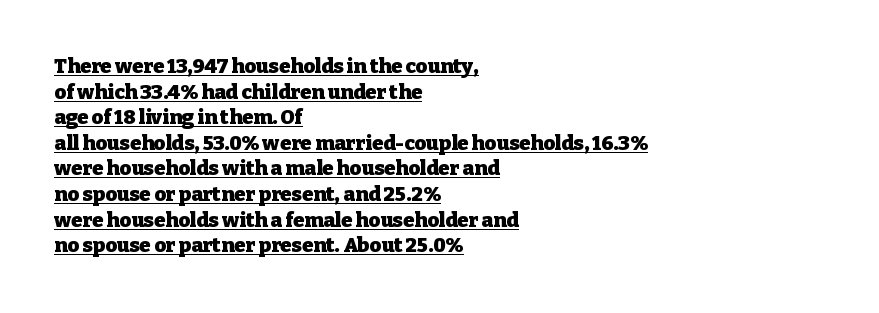
The image shows 20 px bold type, upright; set left-aligned, normal line spacing (1.28x), normal letter spacing, underlined.
